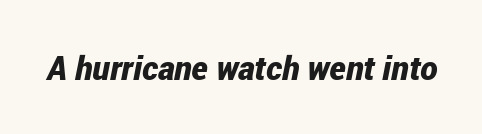
The image shows 33 px bold, condensed type, italic (leaning right); set normal letter spacing, not underlined; low stroke contrast and a medium x-height.
